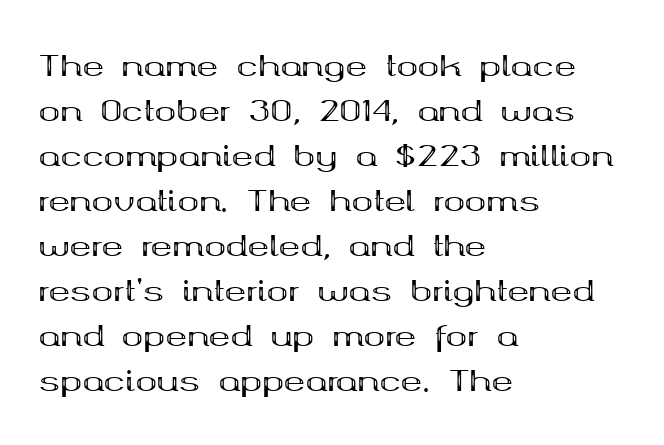
{"serif": "yes", "italic": "no", "bold": "yes", "weight": "bold", "width": "wide", "stroke_contrast": "medium", "x_height": "medium", "monospaced": "no", "underline": "no", "align": "left", "line_spacing": "normal", "line_spacing_ratio": 1.55, "letter_spacing": "normal", "letter_spacing_em": 0.0, "glyph_px": 29}
